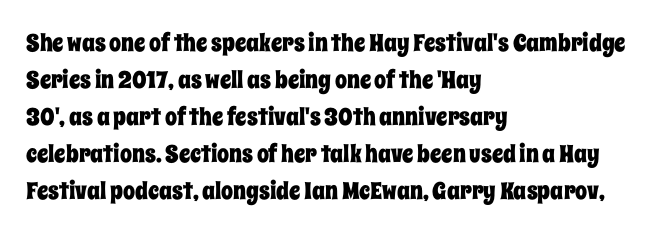
This is roman type, the default non-slanted kind. The lines in this sample share a left origin and differ only in where they stop. Glance below the letters and you will spot only blank space. The line-height multiplier appears to be the usual default. No extra tracking has been applied to these lines.
